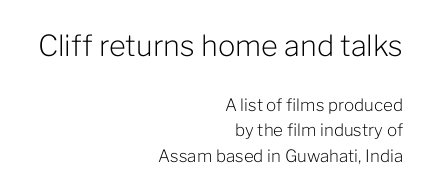
The image shows 29 px light sans-serif type, upright; set right-aligned, normal line spacing (1.5x), normal letter spacing, not underlined; the first (top) block is 1.71x larger; low stroke contrast and a medium x-height.
